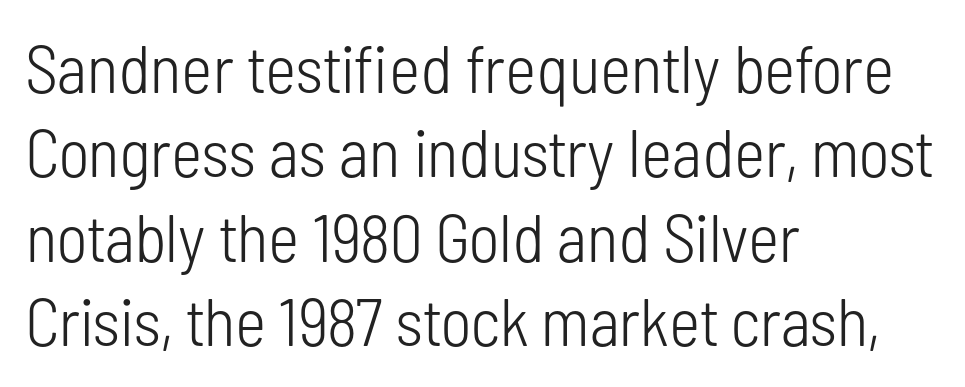
Q: Is the text bold? A: No.
Q: Is the text italic (slanted)? A: No, it is upright.
Q: Is the typeface a serif or a sans-serif typeface? A: Sans-serif.
Q: Is the text underlined? A: No.
Q: How is the paragraph aligned? A: Left-aligned.
Q: Is the spacing between letters normal or unusually wide? A: Normal.
Q: Is the spacing between lines tight, normal or loose? A: Normal.
Q: Width (condensed, normal, or wide)? A: Condensed.
Q: Stroke contrast? A: Low.
Q: x-height? A: Medium.
Q: Monospaced? A: No.
